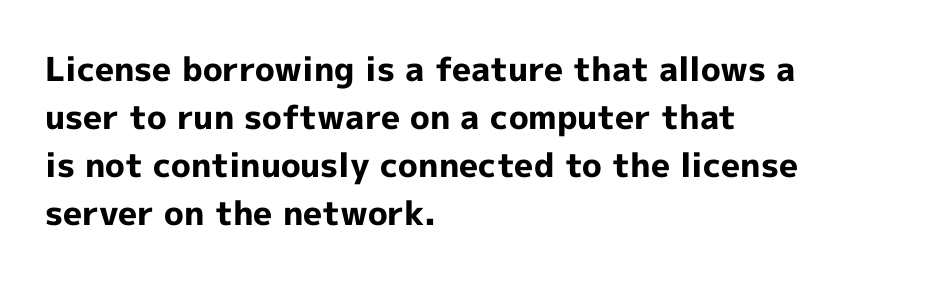
On the weight axis this lands at bold, roughly 700. A bare baseline throughout the passage. This rendering leaves character spacing at its baseline value. Upright lettering throughout. The rag falls on the right side of this text block. This sample has the flowing, uneven cadence of proportional lettering.
